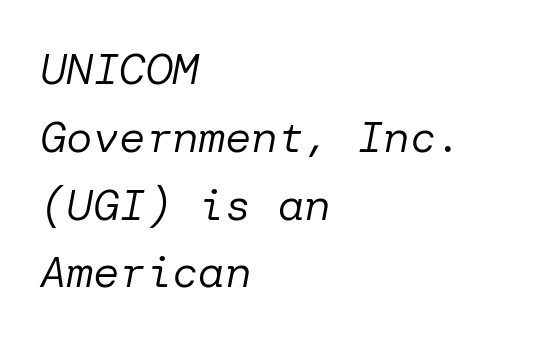
Q: Is the text bold? A: No.
Q: Is the text italic (slanted)? A: Yes, it leans right by about 10 degrees.
Q: Is the text underlined? A: No.
Q: How is the paragraph aligned? A: Left-aligned.
Q: Is the spacing between letters normal or unusually wide? A: Normal.
Q: Is the spacing between lines tight, normal or loose? A: Normal.
Q: Width (condensed, normal, or wide)? A: Normal.
Q: Stroke contrast? A: Low.
Q: x-height? A: Medium.
